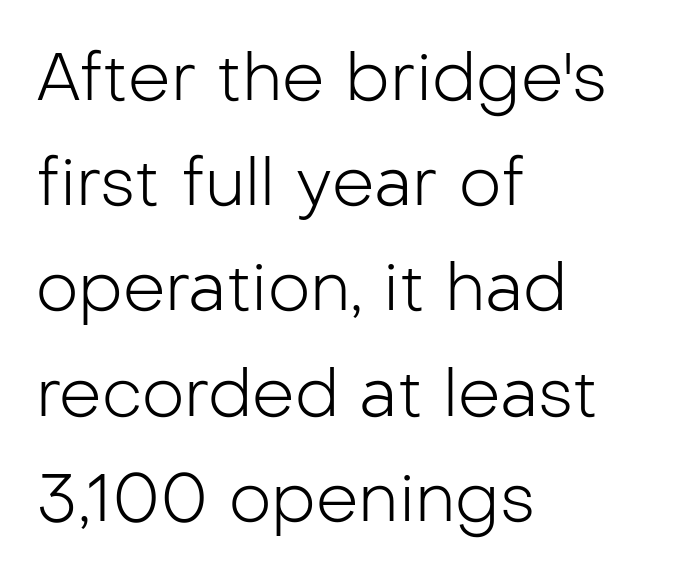
Line spacing here is normal. The passage shown is not bold in any degree. Every character sits straight up, as roman type does. The rendering anchors every line to the left-hand side.
